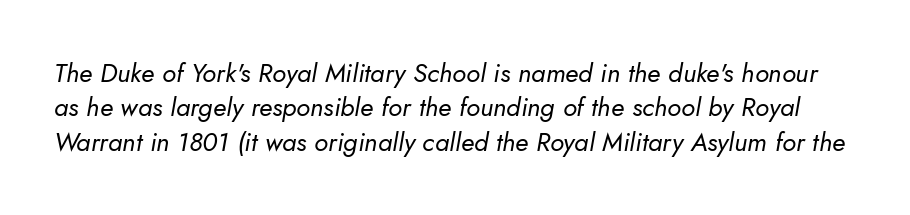
The image shows 26 px text type, italic (leaning right); set normal line spacing (1.32x), normal letter spacing, not underlined.
